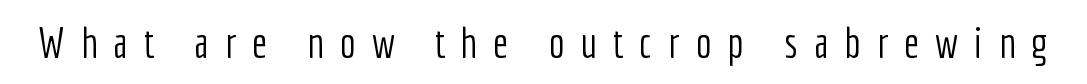
The letters advance in unequal steps, a hallmark of proportional type. Students, note that the glyphs here are deliberately spaced far apart. Is the stroke heavy? The answer is a plain regular-or-lighter. Check where the strokes stop: nothing finishes them off — pure sans. Every character sits straight up, as roman type does.
